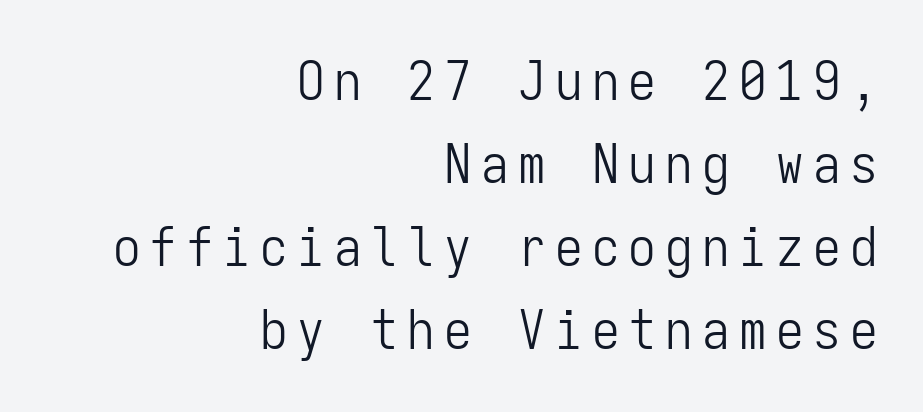
Q: Is the text bold? A: No.
Q: Is the text italic (slanted)? A: No, it is upright.
Q: Is the typeface a serif or a sans-serif typeface? A: Sans-serif.
Q: Is the text underlined? A: No.
Q: How is the paragraph aligned? A: Right-aligned.
Q: Is the spacing between lines tight, normal or loose? A: Normal.
Q: Width (condensed, normal, or wide)? A: Condensed.
Q: Stroke contrast? A: Low.
Q: x-height? A: Medium.
Q: Monospaced? A: Yes.
